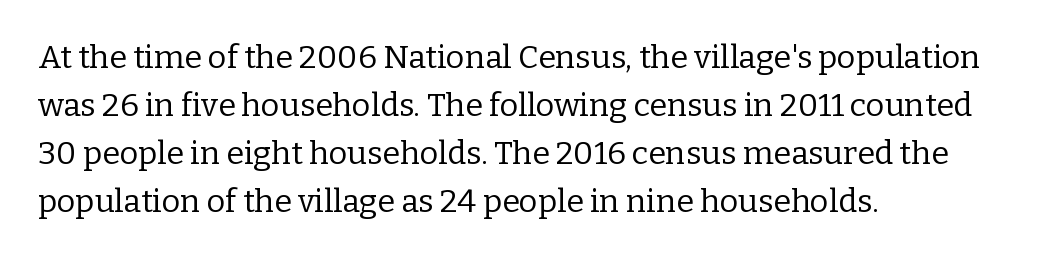
{"serif": "yes", "italic": "no", "bold": "no", "weight": "regular", "width": "normal", "stroke_contrast": "low", "x_height": "medium", "monospaced": "no", "underline": "no", "align": "left", "line_spacing": "normal", "line_spacing_ratio": 1.5, "letter_spacing": "normal", "letter_spacing_em": 0.0, "glyph_px": 32}
